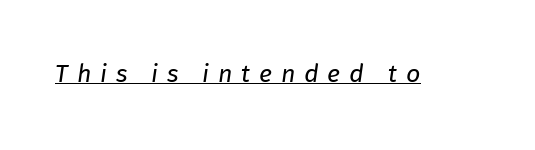
{"italic": "yes", "lean": "right", "slant_degrees": 8, "bold": "no", "underline": "yes", "letter_spacing": "wide", "letter_spacing_em": 0.35, "glyph_px": 25}
